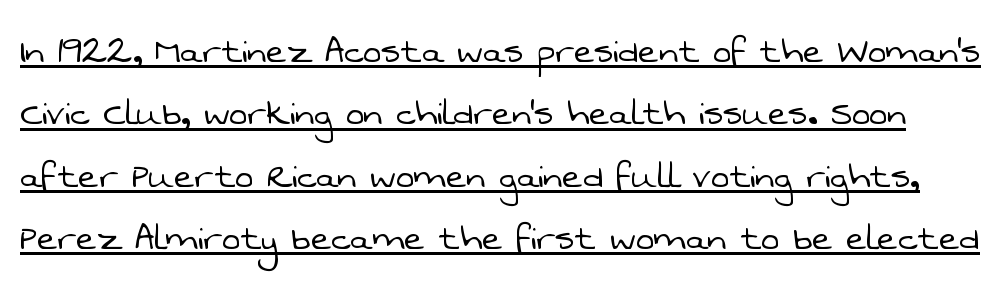
Q: Is the text bold? A: No.
Q: Is the typeface a serif or a sans-serif typeface? A: Sans-serif.
Q: Is the text underlined? A: Yes.
Q: Is the spacing between letters normal or unusually wide? A: Normal.
Q: Is the spacing between lines tight, normal or loose? A: Normal.
Q: Width (condensed, normal, or wide)? A: Normal.
Q: Stroke contrast? A: Low.
Q: x-height? A: Medium.
Q: Monospaced? A: No.
